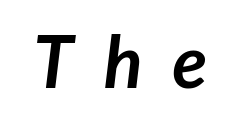
Q: Is the text bold? A: Yes.
Q: Is the typeface a serif or a sans-serif typeface? A: Sans-serif.
Q: Is the text underlined? A: No.
Q: Is the spacing between letters normal or unusually wide? A: Unusually wide.
Q: Width (condensed, normal, or wide)? A: Normal.
Q: Stroke contrast? A: Low.
Q: x-height? A: Medium.
Q: Monospaced? A: No.
